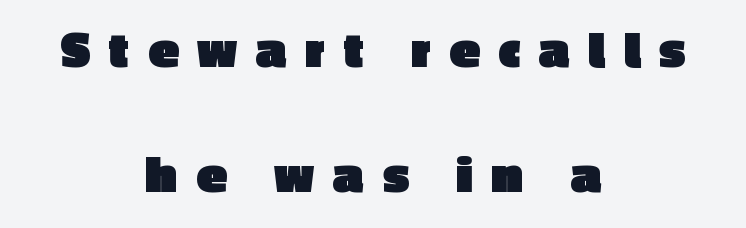
Q: Is the text bold? A: Yes.
Q: Is the text italic (slanted)? A: No, it is upright.
Q: Is the typeface a serif or a sans-serif typeface? A: Sans-serif.
Q: Is the text underlined? A: No.
Q: How is the paragraph aligned? A: Centered.
Q: Is the spacing between letters normal or unusually wide? A: Unusually wide.
Q: Is the spacing between lines tight, normal or loose? A: Loose.
Q: Width (condensed, normal, or wide)? A: Normal.
Q: x-height? A: Medium.
Q: Monospaced? A: No.
